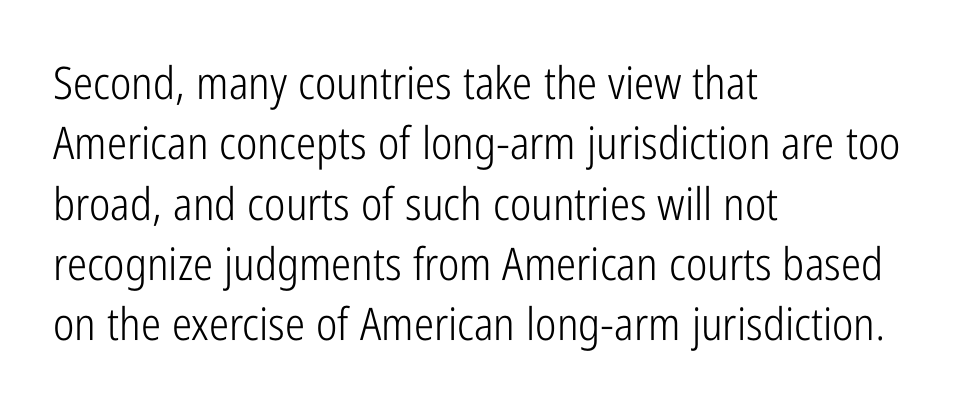
The image shows 45 px light, condensed sans-serif type, upright; set left-aligned, normal line spacing (1.34x), normal letter spacing, not underlined; low stroke contrast and a medium x-height.
